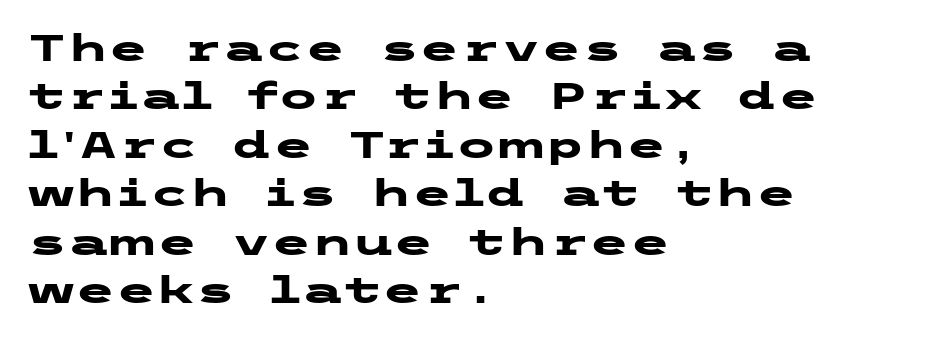
The image shows 37 px heavy, wide sans-serif type, upright; set left-aligned, normal line spacing (1.31x), normal letter spacing, not underlined; low stroke contrast and a medium x-height.
